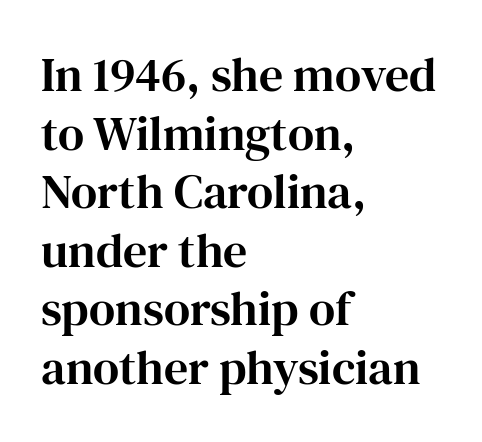
The image shows 48 px serif type, upright; set left-aligned, line spacing 1.22x, normal letter spacing, not underlined; high stroke contrast and a medium x-height.
